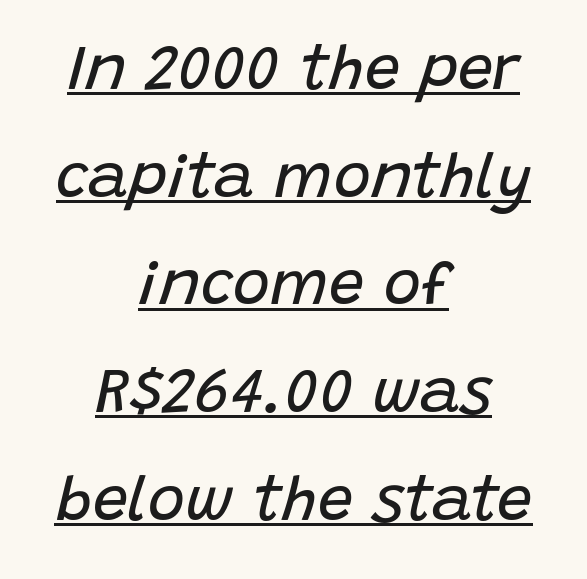
The image shows 63 px regular-weight type, italic (leaning right); set centered, line spacing 1.71x, normal letter spacing, underlined; low stroke contrast and a large x-height.
